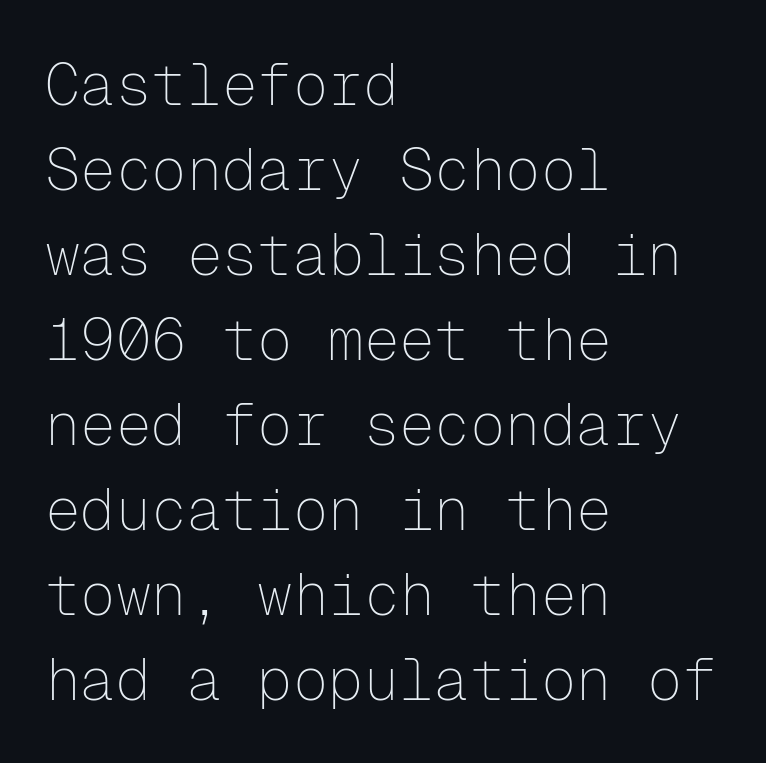
No chunkiness to these letters — they're not bold. I'd call this a sans setting — the letters go barefoot. This sample keeps an unexceptional amount of space between lines. Unmarked baselines from the first word to the last.
